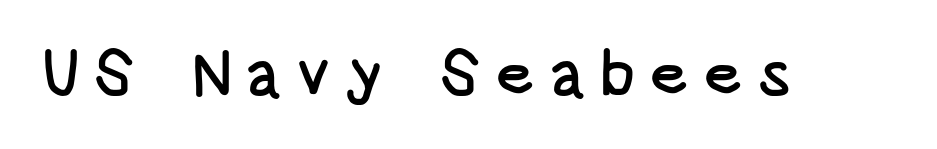
The image shows 64 px condensed sans-serif type, upright; set unusually wide letter spacing (+0.21 em), not underlined; low stroke contrast and a large x-height.
